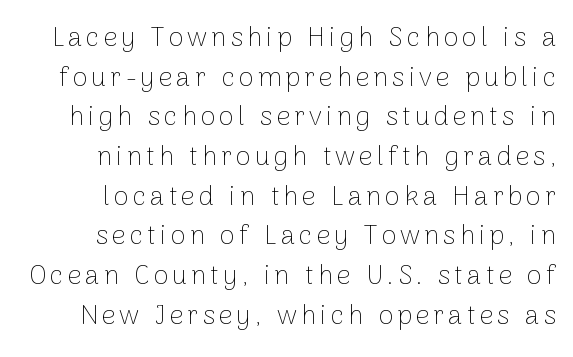
{"italic": "no", "bold": "no", "underline": "no", "line_spacing": "normal", "line_spacing_ratio": 1.47, "glyph_px": 27}
